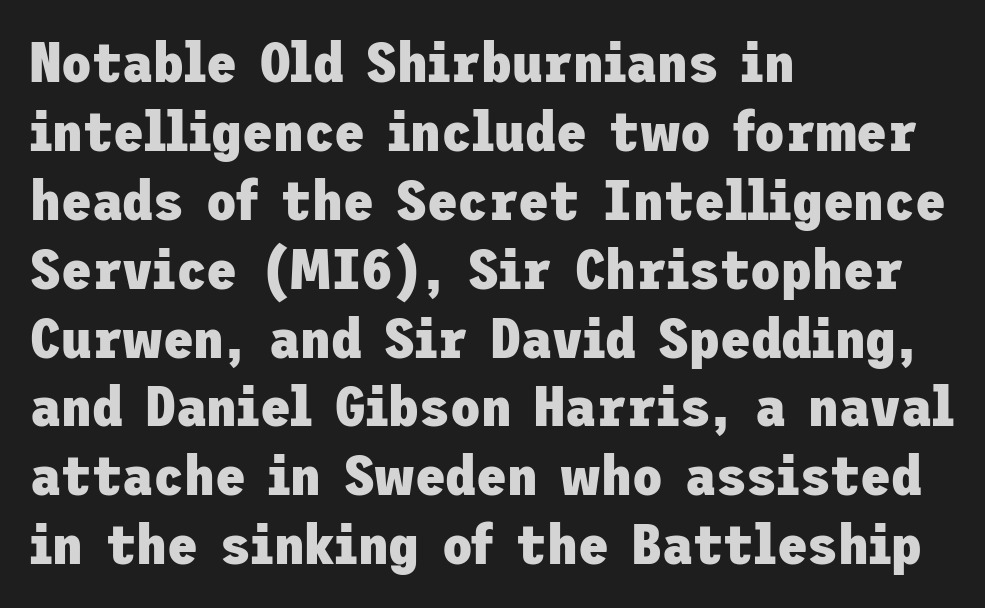
Q: Is the text bold? A: Yes.
Q: Is the text italic (slanted)? A: No, it is upright.
Q: Is the typeface a serif or a sans-serif typeface? A: Sans-serif.
Q: Is the text underlined? A: No.
Q: How is the paragraph aligned? A: Left-aligned.
Q: Is the spacing between letters normal or unusually wide? A: Normal.
Q: Width (condensed, normal, or wide)? A: Normal.
Q: Stroke contrast? A: Low.
Q: x-height? A: Medium.
